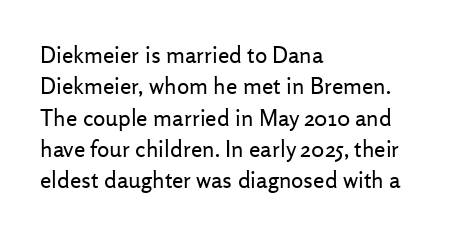
Q: Is the text bold? A: No.
Q: Is the text italic (slanted)? A: No, it is upright.
Q: Is the text underlined? A: No.
Q: How is the paragraph aligned? A: Left-aligned.
Q: Is the spacing between letters normal or unusually wide? A: Normal.
Q: Is the spacing between lines tight, normal or loose? A: Normal.
